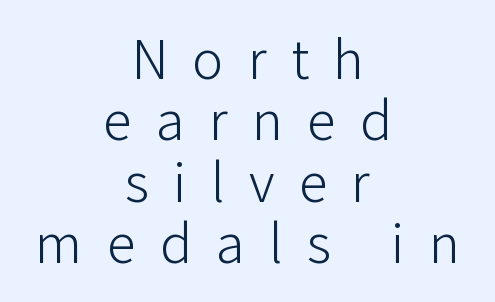
{"serif": "no", "italic": "no", "bold": "no", "weight": "light", "width": "normal", "stroke_contrast": "low", "x_height": "medium", "monospaced": "no", "underline": "no", "align": "center", "line_spacing": "tight", "line_spacing_ratio": 1.06, "letter_spacing": "wide", "letter_spacing_em": 0.42, "glyph_px": 58}
